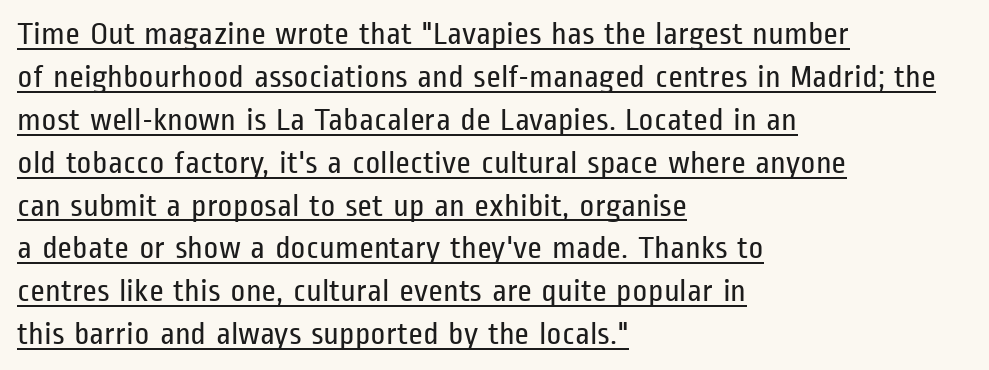
Q: Is the text bold? A: No.
Q: Is the text italic (slanted)? A: No, it is upright.
Q: Is the typeface a serif or a sans-serif typeface? A: Sans-serif.
Q: Is the text underlined? A: Yes.
Q: How is the paragraph aligned? A: Left-aligned.
Q: Is the spacing between letters normal or unusually wide? A: Normal.
Q: Is the spacing between lines tight, normal or loose? A: Normal.
Q: Width (condensed, normal, or wide)? A: Condensed.
Q: Stroke contrast? A: Low.
Q: x-height? A: Medium.
Q: Monospaced? A: No.
